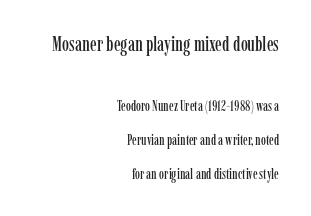
Q: Is the text italic (slanted)? A: No, it is upright.
Q: Is the text underlined? A: No.
Q: How is the paragraph aligned? A: Right-aligned.
Q: Is the spacing between letters normal or unusually wide? A: Normal.
Q: Is the spacing between lines tight, normal or loose? A: Loose.
Q: Which block of text is set in a larger size, the first (top) or the second (bottom)? A: The first (top) one.
